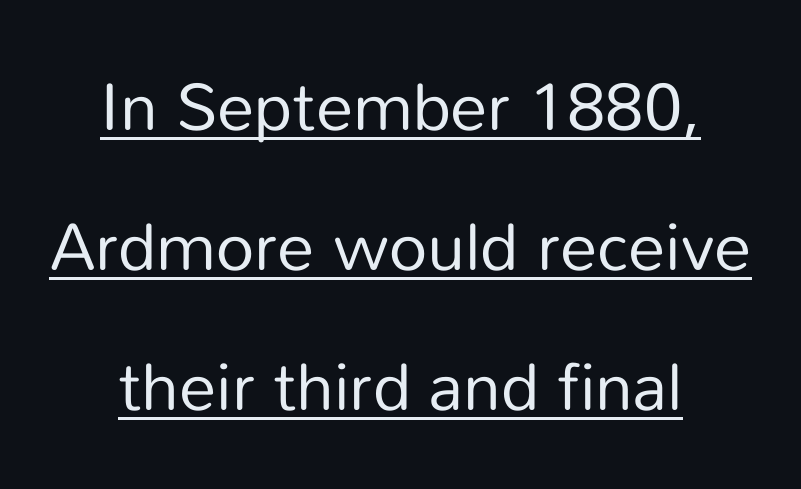
Q: Is the text bold? A: No.
Q: Is the text italic (slanted)? A: No, it is upright.
Q: Is the typeface a serif or a sans-serif typeface? A: Sans-serif.
Q: Is the text underlined? A: Yes.
Q: How is the paragraph aligned? A: Centered.
Q: Is the spacing between letters normal or unusually wide? A: Normal.
Q: Is the spacing between lines tight, normal or loose? A: Loose.
Q: Width (condensed, normal, or wide)? A: Normal.
Q: Stroke contrast? A: Low.
Q: x-height? A: Medium.
Q: Monospaced? A: No.
